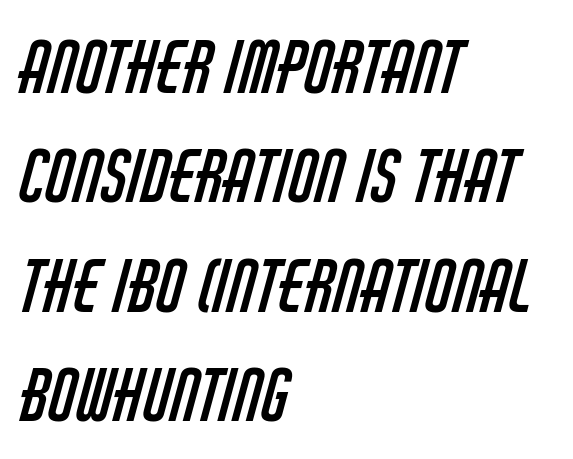
{"serif": "no", "bold": "no", "weight": "regular", "width": "condensed", "stroke_contrast": "low", "x_height": "large", "monospaced": "no", "underline": "no", "align": "left", "line_spacing": "normal", "line_spacing_ratio": 1.54, "letter_spacing": "normal", "letter_spacing_em": 0.0, "glyph_px": 71}
